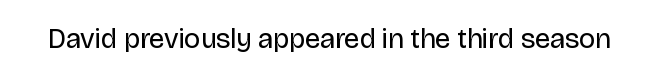
The image shows 28 px regular-weight sans-serif type, upright; set normal letter spacing, not underlined; low stroke contrast and a large x-height.
